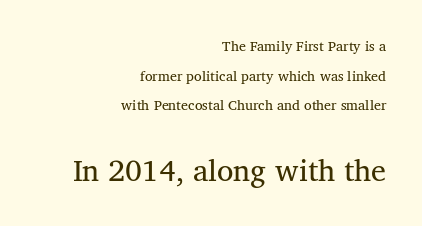
The image shows 30 px serif type, upright; set right-aligned, loose line spacing (2.12x), normal letter spacing, not underlined; the second (bottom) block is 2.14x larger; medium stroke contrast and a medium x-height.
